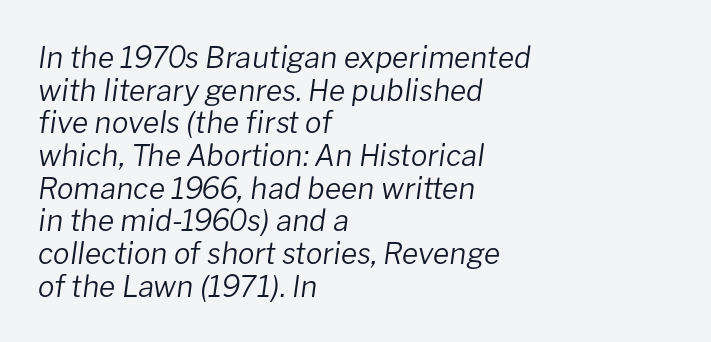
Think standard paragraph weight, or any step lighter than that. There is no visible air inserted between adjacent glyphs. Looking at the ascenders, they clearly lean. This sample is left-justified, so line endings fall wherever the words run out. Is there much room between lines? No — they nearly touch. This sample has the flowing, uneven cadence of proportional lettering.
